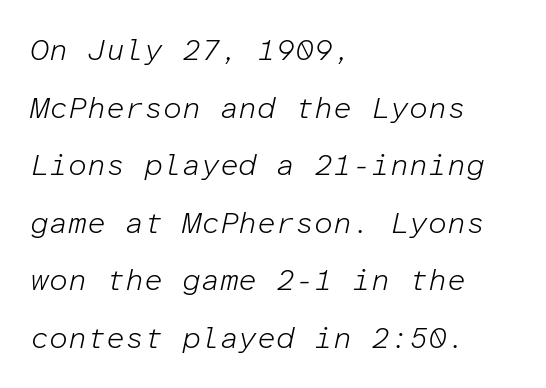
{"italic": "yes", "lean": "right", "slant_degrees": 12, "bold": "no", "weight": "light", "width": "normal", "stroke_contrast": "low", "x_height": "medium", "monospaced": "yes", "underline": "no", "align": "left", "line_spacing": "loose", "line_spacing_ratio": 1.92, "letter_spacing": "normal", "letter_spacing_em": 0.0, "glyph_px": 30}
